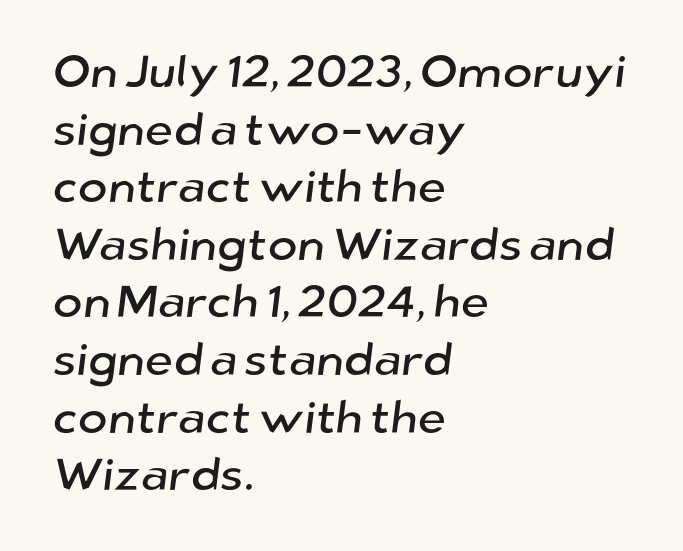
Q: Is the typeface a serif or a sans-serif typeface? A: Sans-serif.
Q: Is the text underlined? A: No.
Q: How is the paragraph aligned? A: Left-aligned.
Q: Is the spacing between letters normal or unusually wide? A: Normal.
Q: Is the spacing between lines tight, normal or loose? A: Normal.
Q: Width (condensed, normal, or wide)? A: Normal.
Q: Stroke contrast? A: Low.
Q: x-height? A: Medium.
Q: Monospaced? A: No.
